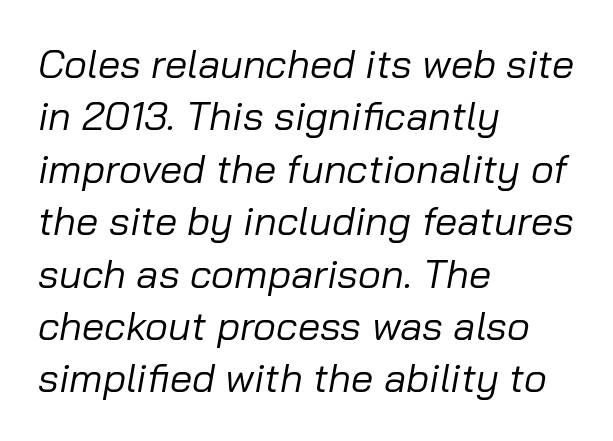
{"italic": "yes", "lean": "right", "slant_degrees": 10, "bold": "no", "weight": "regular", "width": "normal", "stroke_contrast": "low", "x_height": "medium", "monospaced": "no", "underline": "no", "align": "left", "line_spacing": "normal", "line_spacing_ratio": 1.31, "letter_spacing": "normal", "letter_spacing_em": 0.0, "glyph_px": 40}
